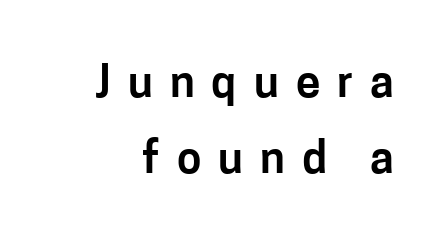
The image shows 44 px sans-serif type, upright; set line spacing 1.72x, unusually wide letter spacing (+0.39 em), not underlined; low stroke contrast and a medium x-height.
